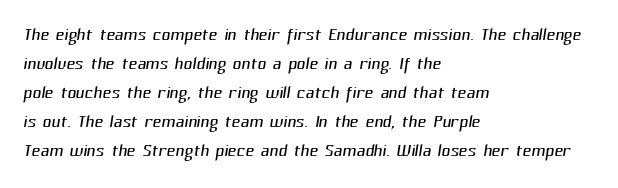
The image shows 24 px text type; set left-aligned, line spacing 1.21x, normal letter spacing, not underlined.
